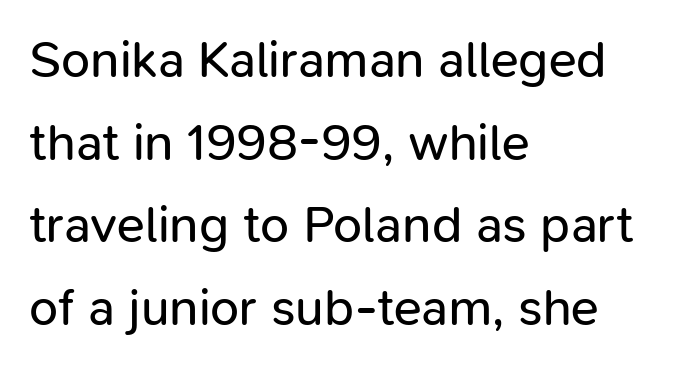
Looks like regular typesetting: each glyph gets only the width it needs. Does the leading feel generous? No, just average. Nothing unusual about the tracking: characters are spaced as the font intends. Rule under the text: the space is simply empty. The typeface chosen for these lines omits serifs.
